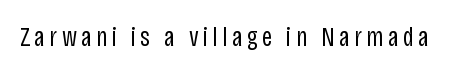
Q: Is the text bold? A: No.
Q: Is the text italic (slanted)? A: No, it is upright.
Q: Is the text underlined? A: No.
